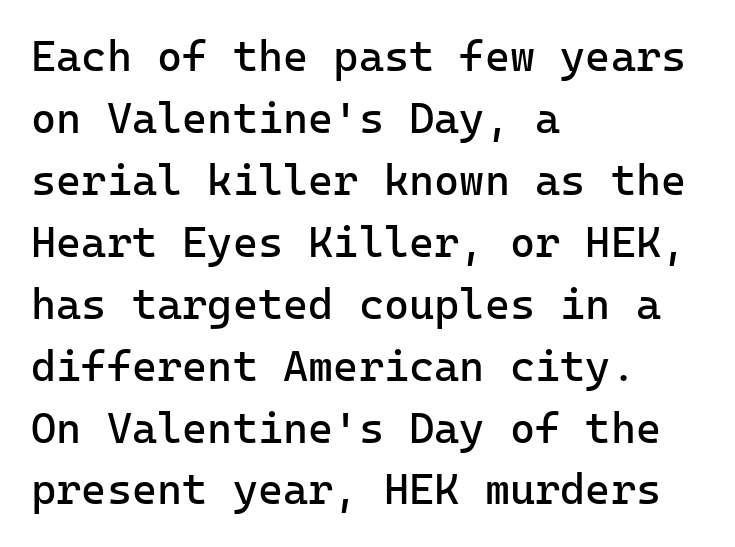
The image shows 43 px regular-weight sans-serif type, upright; set left-aligned, normal line spacing (1.44x), normal letter spacing, not underlined; low stroke contrast and a medium x-height.
